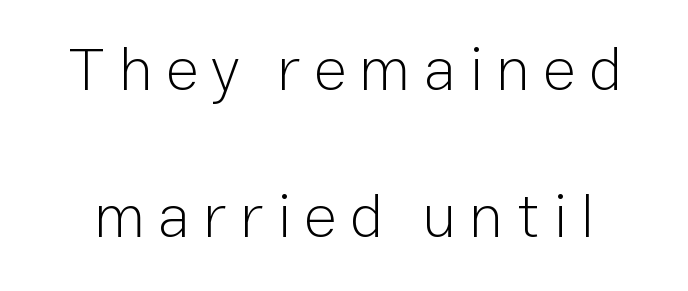
Q: Is the text bold? A: No.
Q: Is the text italic (slanted)? A: No, it is upright.
Q: Is the typeface a serif or a sans-serif typeface? A: Sans-serif.
Q: Is the text underlined? A: No.
Q: Is the spacing between letters normal or unusually wide? A: Unusually wide.
Q: Is the spacing between lines tight, normal or loose? A: Loose.
Q: Width (condensed, normal, or wide)? A: Normal.
Q: Stroke contrast? A: Low.
Q: x-height? A: Medium.
Q: Monospaced? A: No.
